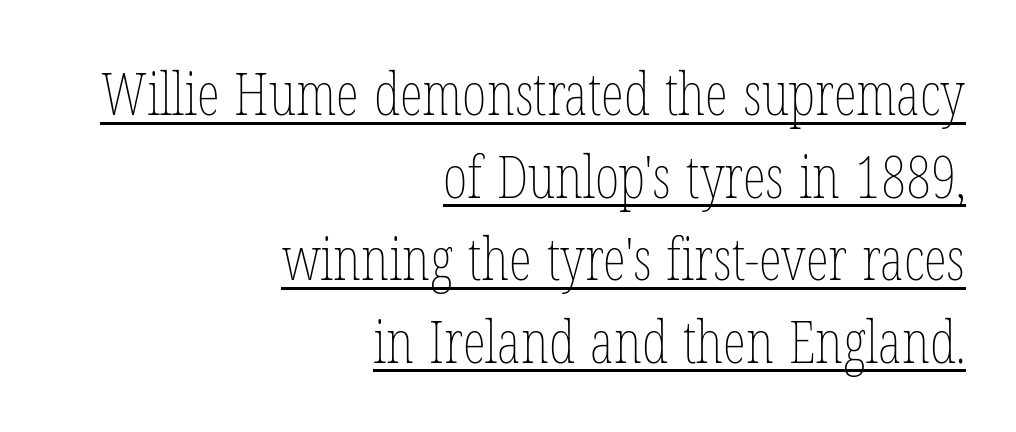
Each new line begins a customary step beneath the previous one. Each line of the rendering has a horizontal stroke beneath the glyphs. Tracking here is standard; glyphs follow each other at the usual distance. Stems here are at most as thick as an everyday book face. Layout note: lines flush right.
